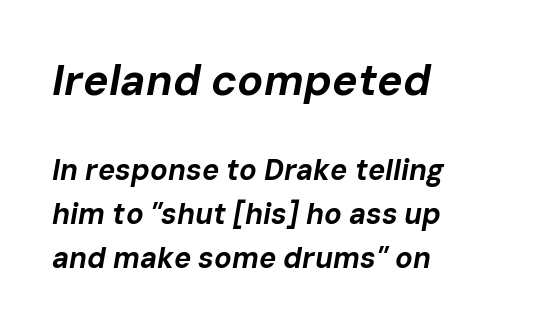
{"italic": "yes", "lean": "right", "slant_degrees": 10, "bold": "yes", "weight": "bold", "width": "normal", "stroke_contrast": "low", "x_height": "medium", "monospaced": "no", "underline": "no", "align": "left", "line_spacing": "normal", "line_spacing_ratio": 1.51, "letter_spacing": "normal", "letter_spacing_em": 0.0, "larger_block": "first", "size_ratio": 1.48, "glyph_px": 43}
